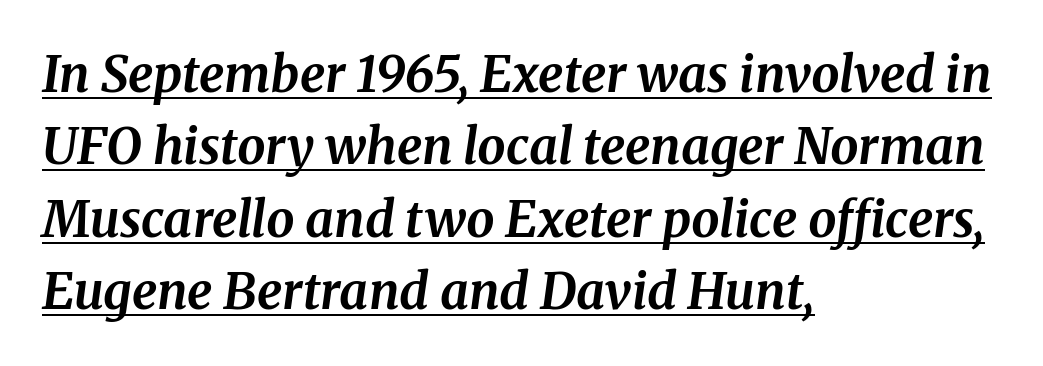
Q: Is the text bold? A: Yes.
Q: Is the text italic (slanted)? A: Yes, it leans right by about 8 degrees.
Q: Is the typeface a serif or a sans-serif typeface? A: Serif.
Q: Is the text underlined? A: Yes.
Q: How is the paragraph aligned? A: Left-aligned.
Q: Is the spacing between letters normal or unusually wide? A: Normal.
Q: Is the spacing between lines tight, normal or loose? A: Normal.
Q: Width (condensed, normal, or wide)? A: Normal.
Q: Stroke contrast? A: Medium.
Q: x-height? A: Medium.
Q: Monospaced? A: No.
